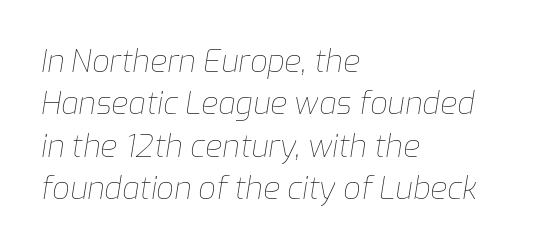
The image shows 31 px thin type, italic (leaning right); set left-aligned, normal line spacing (1.37x), normal letter spacing, not underlined; low stroke contrast and a medium x-height.
